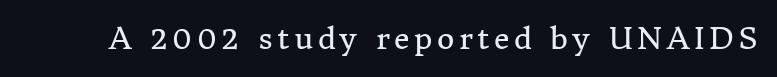
Q: Is the text bold? A: No.
Q: Is the text italic (slanted)? A: No, it is upright.
Q: Is the typeface a serif or a sans-serif typeface? A: Serif.
Q: Is the text underlined? A: No.
Q: Width (condensed, normal, or wide)? A: Normal.
Q: Stroke contrast? A: Medium.
Q: x-height? A: Medium.
Q: Monospaced? A: No.
